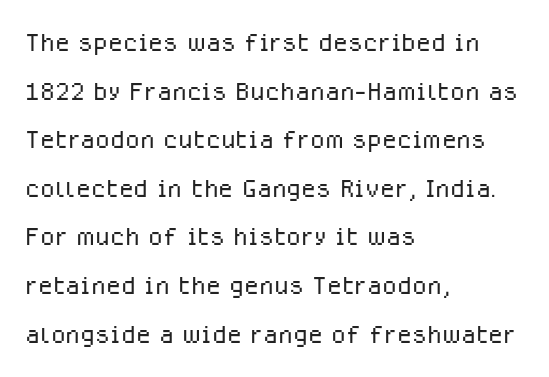
The image shows 34 px light sans-serif type, upright; set left-aligned, normal line spacing (1.43x), normal letter spacing, not underlined; low stroke contrast and a medium x-height.
